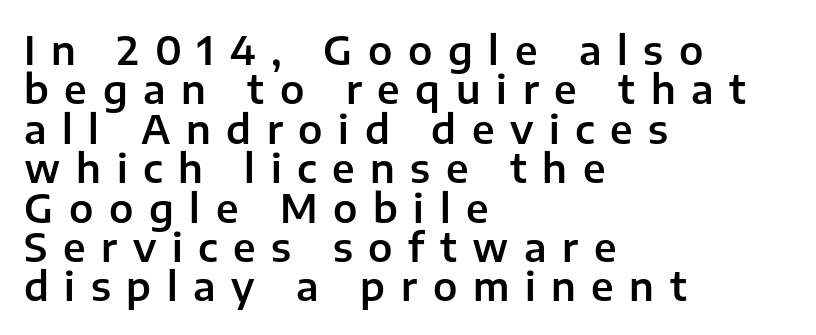
The image shows 39 px sans-serif type, upright; set left-aligned, tight line spacing (1.01x), unusually wide letter spacing (+0.4 em), not underlined; low stroke contrast and a medium x-height.
